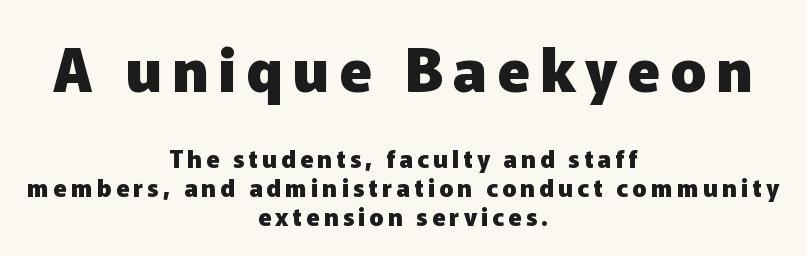
Of the two passages, the one on top uses the larger point size. No feet cap the strokes, marking this as sans-serif type. The passage shown is typed in a proportional face where columns would drift. Strokes here are thick enough to call this a true bold.
